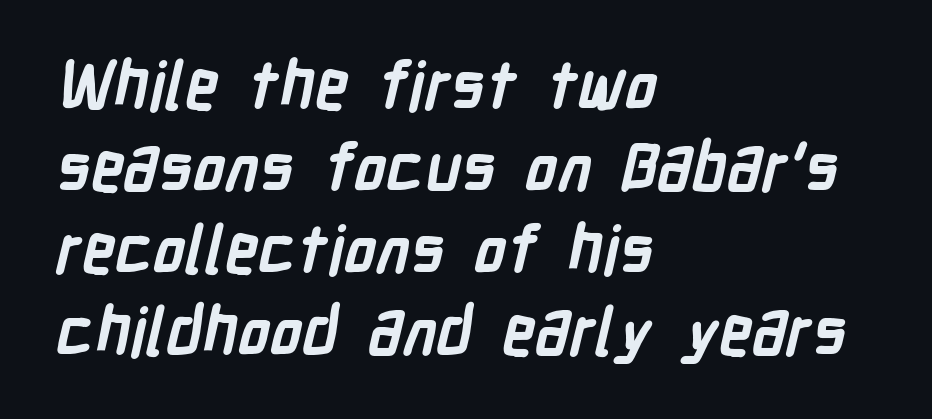
The image shows 66 px semibold, condensed sans-serif type; set left-aligned, line spacing 1.24x, normal letter spacing, not underlined; low stroke contrast and a medium x-height.
